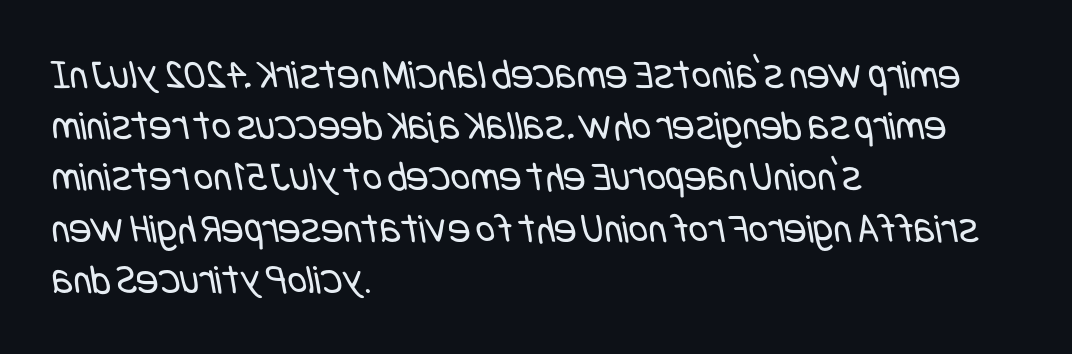
{"serif": "no", "bold": "no", "weight": "regular", "width": "condensed", "stroke_contrast": "low", "x_height": "large", "underline": "no", "align": "left", "line_spacing_ratio": 1.22, "letter_spacing": "normal", "letter_spacing_em": 0.0, "glyph_px": 42}
